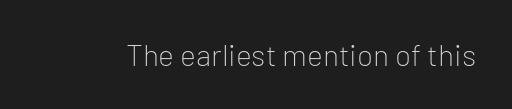
{"serif": "no", "italic": "no", "bold": "no", "weight": "light", "width": "normal", "stroke_contrast": "low", "x_height": "medium", "monospaced": "no", "underline": "no", "letter_spacing": "normal", "letter_spacing_em": 0.0, "glyph_px": 30}
